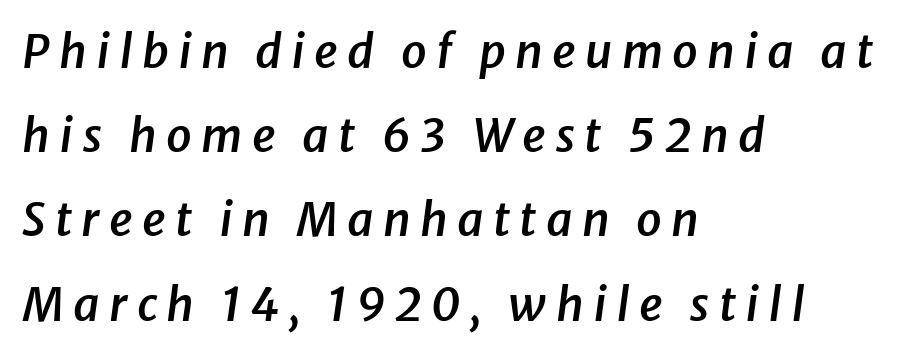
A bare baseline throughout the passage. This is moderately heavy type, rendered in semibold. Display-style spreading of the glyphs; the letterfit is very open. Italic: yes, the glyphs are oblique.
